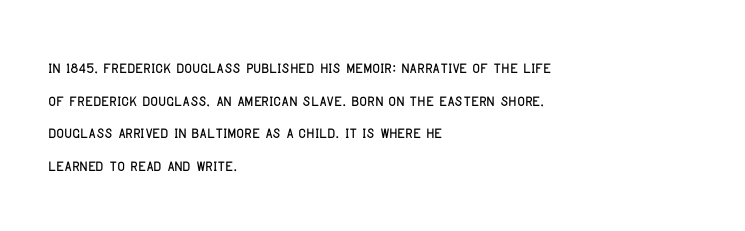
Q: Is the text italic (slanted)? A: No, it is upright.
Q: Is the text underlined? A: No.
Q: How is the paragraph aligned? A: Left-aligned.
Q: Is the spacing between letters normal or unusually wide? A: Normal.
Q: Is the spacing between lines tight, normal or loose? A: Normal.
